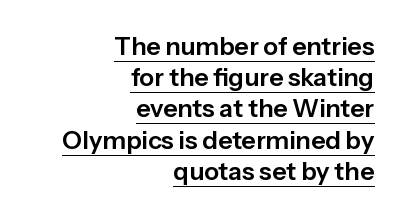
The image shows 25 px text type, upright; set right-aligned, normal line spacing (1.25x), normal letter spacing, underlined.
